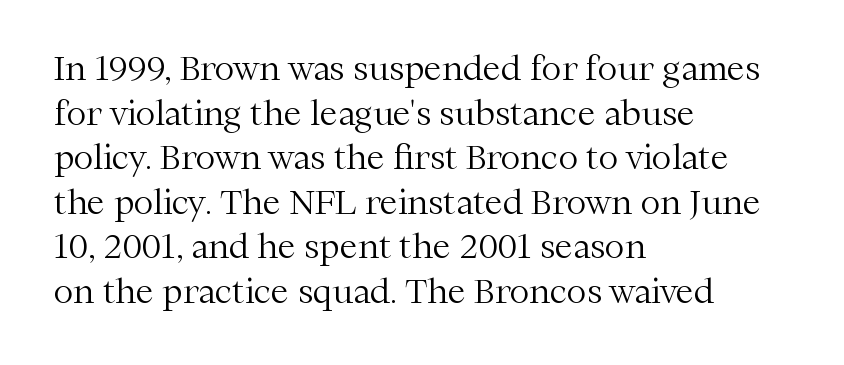
Looks like regular typesetting: each glyph gets only the width it needs. Bare-footed words on every line. The rag falls on the right side of this text block. This rendering leaves character spacing at its baseline value. Ink coverage per letter is moderate at most. Every stem runs plumb, perpendicular to the baseline.
